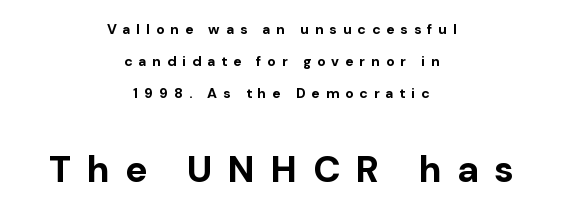
{"serif": "no", "italic": "no", "bold": "yes", "weight": "bold", "width": "normal", "stroke_contrast": "low", "x_height": "medium", "monospaced": "no", "underline": "no", "align": "center", "line_spacing": "loose", "line_spacing_ratio": 2.28, "letter_spacing": "wide", "letter_spacing_em": 0.42, "larger_block": "second", "size_ratio": 2.64, "glyph_px": 37}
